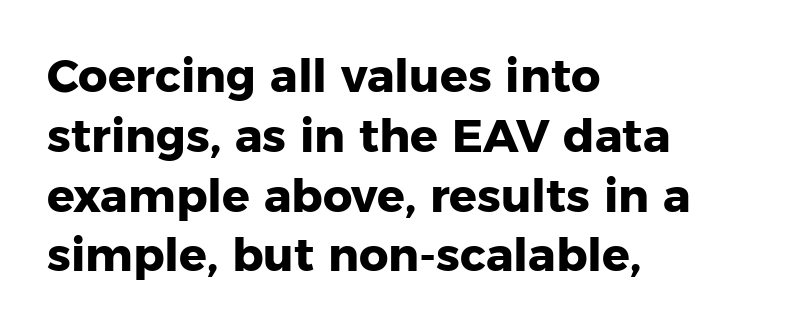
Q: Is the text bold? A: Yes.
Q: Is the text italic (slanted)? A: No, it is upright.
Q: Is the typeface a serif or a sans-serif typeface? A: Sans-serif.
Q: Is the text underlined? A: No.
Q: How is the paragraph aligned? A: Left-aligned.
Q: Is the spacing between letters normal or unusually wide? A: Normal.
Q: Is the spacing between lines tight, normal or loose? A: Normal.
Q: Width (condensed, normal, or wide)? A: Normal.
Q: Stroke contrast? A: Low.
Q: x-height? A: Medium.
Q: Monospaced? A: No.
